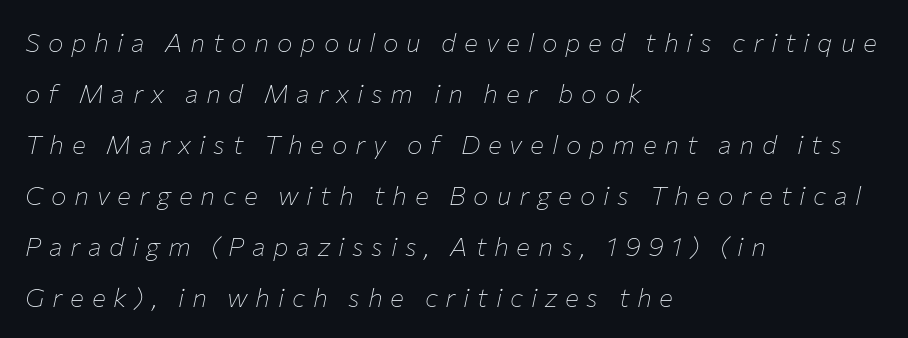
The image shows 26 px text type, italic (leaning right); set left-aligned, loose line spacing (1.96x), unusually wide letter spacing (+0.3 em), not underlined.
